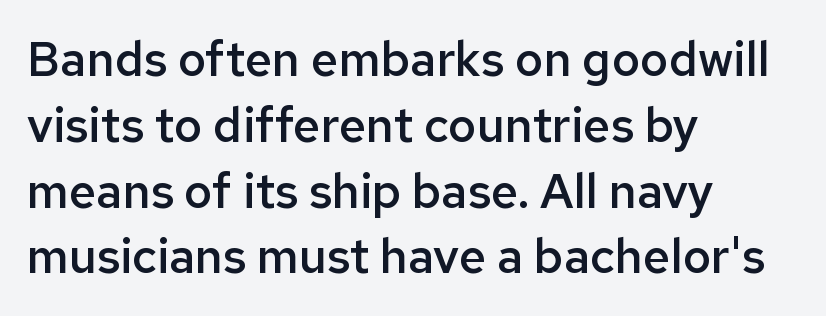
{"serif": "no", "italic": "no", "bold": "semi", "weight": "semibold", "width": "normal", "stroke_contrast": "low", "x_height": "medium", "monospaced": "no", "underline": "no", "align": "left", "line_spacing": "normal", "line_spacing_ratio": 1.37, "letter_spacing": "normal", "letter_spacing_em": 0.0, "glyph_px": 48}
